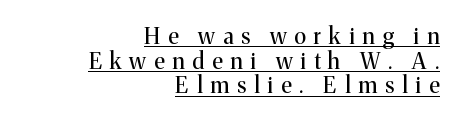
Q: Is the text bold? A: No.
Q: Is the text italic (slanted)? A: No, it is upright.
Q: Is the text underlined? A: Yes.
Q: How is the paragraph aligned? A: Right-aligned.
Q: Is the spacing between letters normal or unusually wide? A: Unusually wide.
Q: Is the spacing between lines tight, normal or loose? A: Tight.
